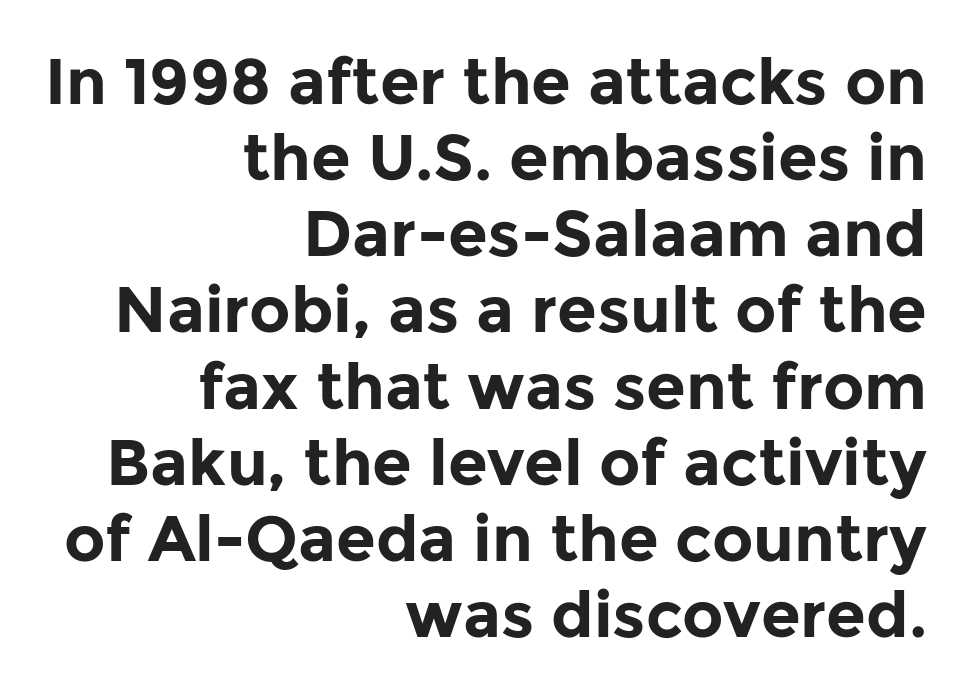
The image shows 64 px bold sans-serif type, upright; set right-aligned, line spacing 1.19x, normal letter spacing, not underlined; low stroke contrast and a medium x-height.
